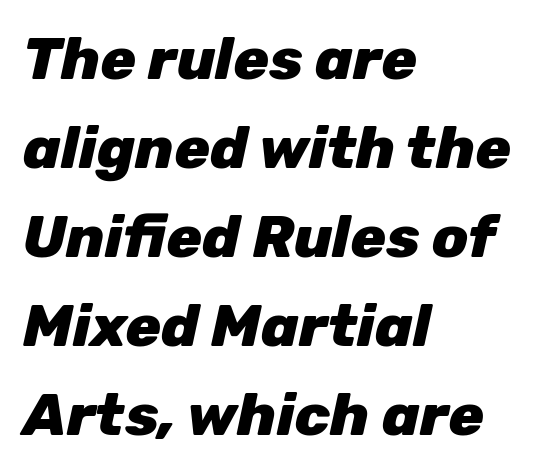
Q: Is the text bold? A: Yes.
Q: Is the text italic (slanted)? A: Yes, it leans right by about 12 degrees.
Q: Is the text underlined? A: No.
Q: How is the paragraph aligned? A: Left-aligned.
Q: Is the spacing between letters normal or unusually wide? A: Normal.
Q: Is the spacing between lines tight, normal or loose? A: Normal.
Q: Width (condensed, normal, or wide)? A: Normal.
Q: Stroke contrast? A: Low.
Q: x-height? A: Medium.
Q: Monospaced? A: No.
